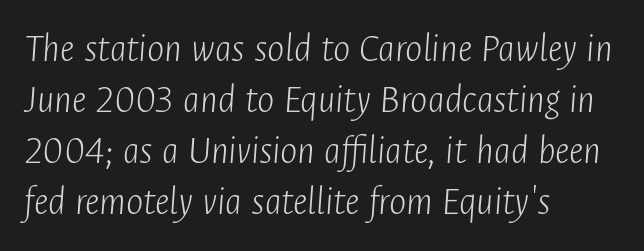
{"italic": "yes", "lean": "right", "slant_degrees": 4, "bold": "no", "weight": "light", "width": "condensed", "stroke_contrast": "low", "x_height": "medium", "monospaced": "no", "underline": "no", "align": "left", "line_spacing_ratio": 1.24, "letter_spacing": "normal", "letter_spacing_em": 0.0, "glyph_px": 41}
